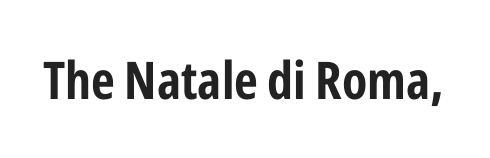
Q: Is the text bold? A: Yes.
Q: Is the text italic (slanted)? A: No, it is upright.
Q: Is the typeface a serif or a sans-serif typeface? A: Sans-serif.
Q: Is the text underlined? A: No.
Q: Is the spacing between letters normal or unusually wide? A: Normal.
Q: Width (condensed, normal, or wide)? A: Condensed.
Q: Stroke contrast? A: Low.
Q: x-height? A: Medium.
Q: Monospaced? A: No.
